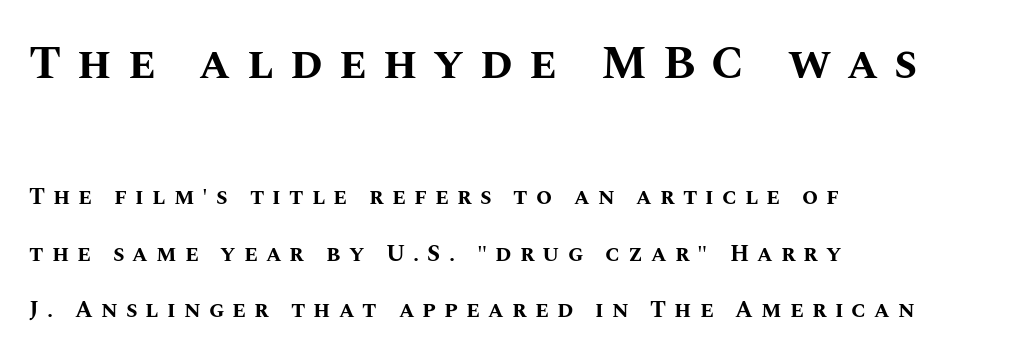
The image shows 46 px bold type, upright; set left-aligned, loose line spacing (2.46x), unusually wide letter spacing (+0.35 em), not underlined; the first (top) block is 2.0x larger; medium stroke contrast and a large x-height.
